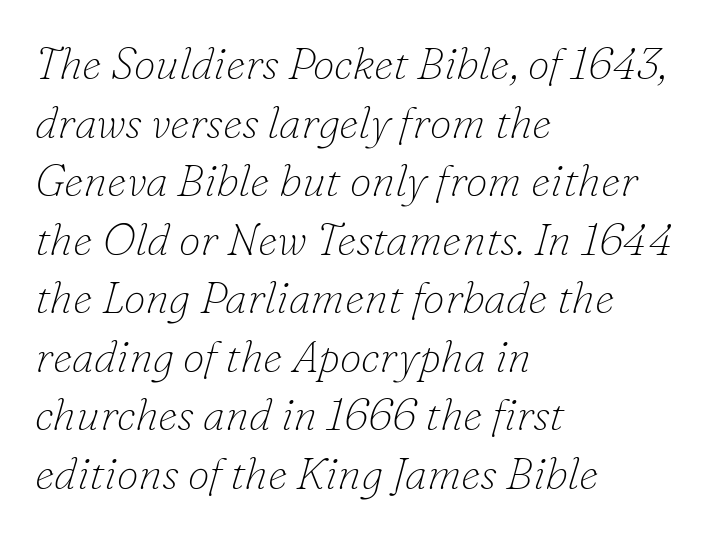
Q: Is the text bold? A: No.
Q: Is the text italic (slanted)? A: Yes, it leans right by about 16 degrees.
Q: Is the typeface a serif or a sans-serif typeface? A: Serif.
Q: Is the text underlined? A: No.
Q: How is the paragraph aligned? A: Left-aligned.
Q: Is the spacing between letters normal or unusually wide? A: Normal.
Q: Is the spacing between lines tight, normal or loose? A: Normal.
Q: Width (condensed, normal, or wide)? A: Normal.
Q: Stroke contrast? A: Low.
Q: x-height? A: Small.
Q: Monospaced? A: No.
